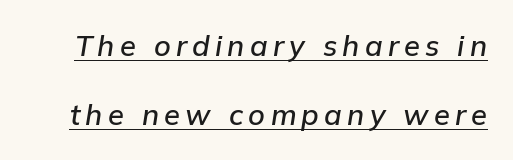
Q: Is the text bold? A: Semi-bold.
Q: Is the text italic (slanted)? A: Yes, it leans right by about 9 degrees.
Q: Is the text underlined? A: Yes.
Q: Is the spacing between lines tight, normal or loose? A: Loose.
Q: Width (condensed, normal, or wide)? A: Normal.
Q: Stroke contrast? A: Low.
Q: x-height? A: Medium.
Q: Monospaced? A: No.
